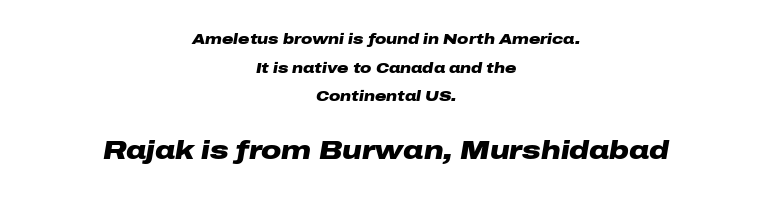
{"italic": "yes", "lean": "right", "slant_degrees": 10, "bold": "yes", "underline": "no", "align": "center", "line_spacing": "loose", "line_spacing_ratio": 2.05, "letter_spacing": "normal", "letter_spacing_em": 0.0, "larger_block": "second", "size_ratio": 1.79, "glyph_px": 25}
